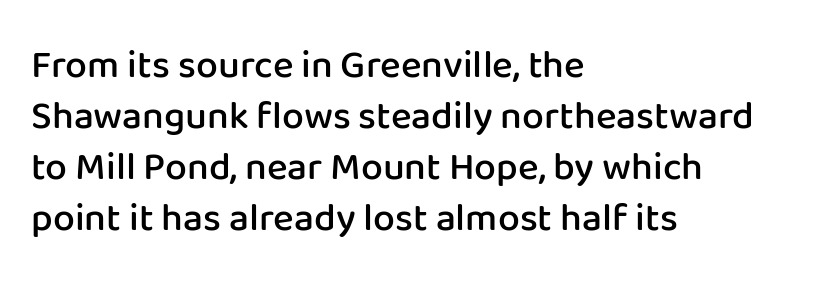
These lines are rendered in a variable-pitch font. Strokes here are thickened, but only to semibold level. Inter-character spacing is left at the font's built-in metrics. The designer left line spacing at the default.
